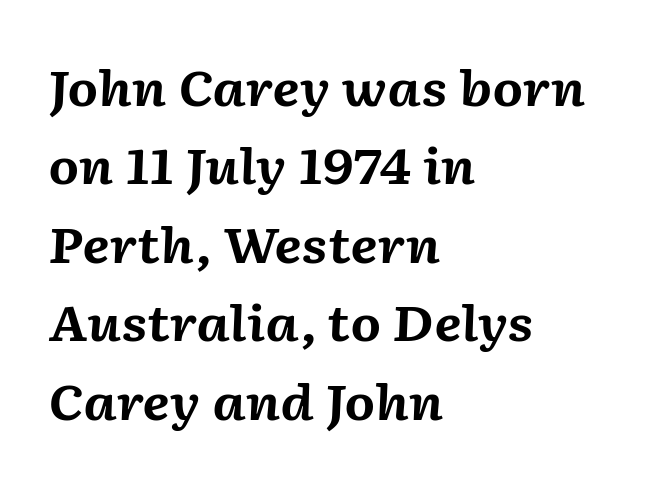
The passage shown is not underscored anywhere. Would a proofreader flag this as italicized? Yes. Line spacing here is normal. Is this a fixed-width face? No — the glyphs have proportional, varying widths. The passage shown has conventional tracking throughout.
